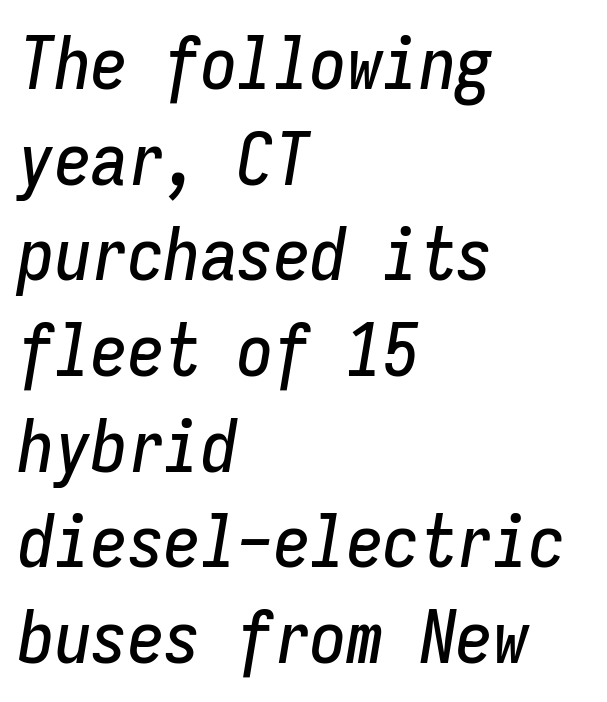
Unmarked baselines from the first word to the last. Every character here occupies the same horizontal width, giving the sample a typewriter-like rhythm. Characters follow at the spacing the type designer built in. One glance says typical: line gaps are just what's usual. This rendering uses left alignment, leaving the right contour irregular. Compared with ordinary roman type, these characters are visibly tilted.
